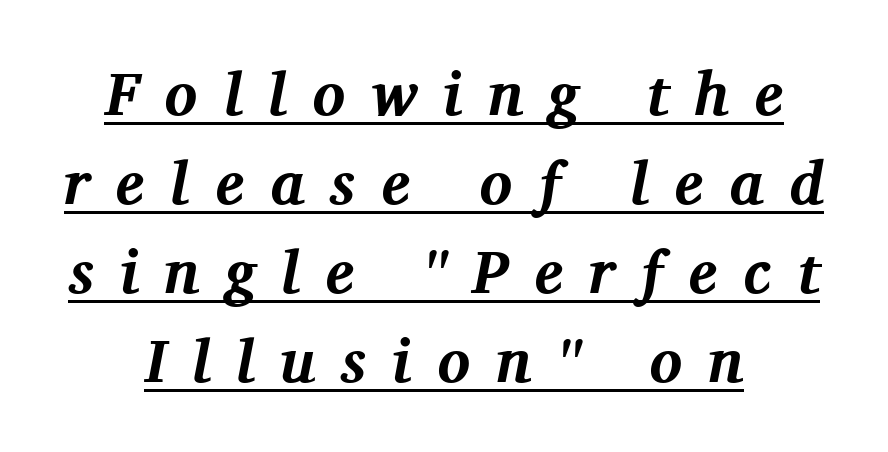
Q: Is the text bold? A: Yes.
Q: Is the text italic (slanted)? A: Yes, it leans right by about 11 degrees.
Q: Is the typeface a serif or a sans-serif typeface? A: Serif.
Q: Is the text underlined? A: Yes.
Q: How is the paragraph aligned? A: Centered.
Q: Is the spacing between letters normal or unusually wide? A: Unusually wide.
Q: Is the spacing between lines tight, normal or loose? A: Normal.
Q: Width (condensed, normal, or wide)? A: Normal.
Q: Stroke contrast? A: Medium.
Q: x-height? A: Medium.
Q: Monospaced? A: No.
